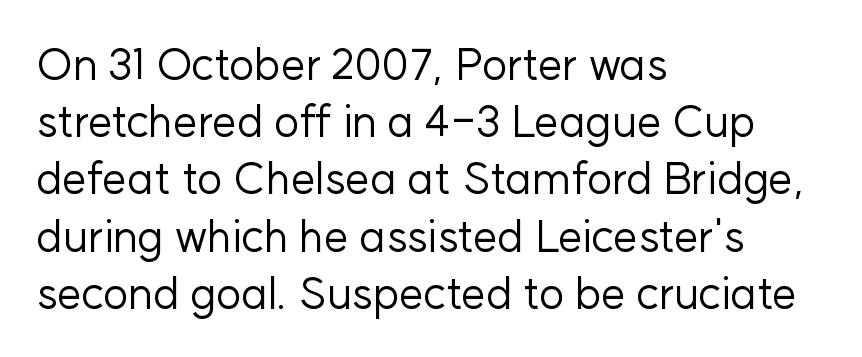
Q: Is the text bold? A: No.
Q: Is the text italic (slanted)? A: No, it is upright.
Q: Is the typeface a serif or a sans-serif typeface? A: Sans-serif.
Q: Is the text underlined? A: No.
Q: How is the paragraph aligned? A: Left-aligned.
Q: Is the spacing between letters normal or unusually wide? A: Normal.
Q: Is the spacing between lines tight, normal or loose? A: Normal.
Q: Width (condensed, normal, or wide)? A: Normal.
Q: Stroke contrast? A: Low.
Q: x-height? A: Medium.
Q: Monospaced? A: No.
